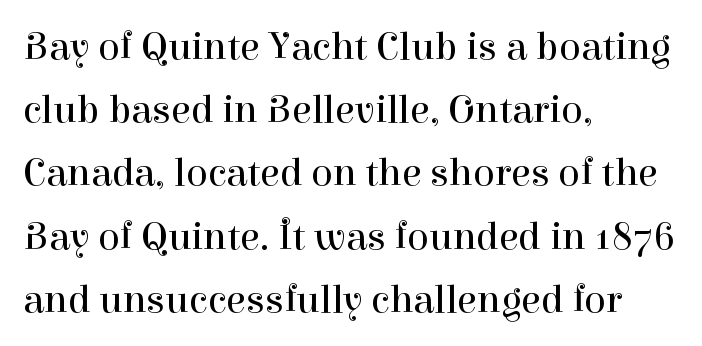
The image shows 40 px regular-weight serif type, upright; set left-aligned, normal line spacing (1.58x), normal letter spacing, not underlined; high stroke contrast and a medium x-height.
